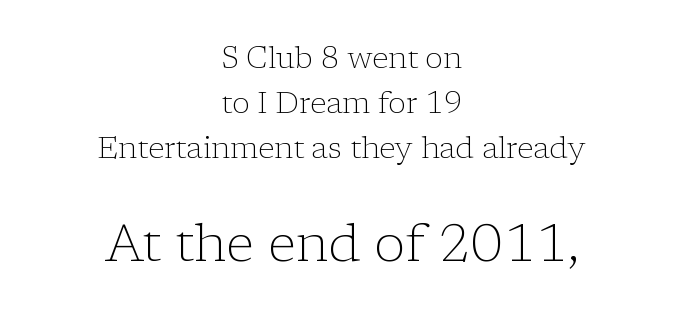
The image shows 52 px light serif type, upright; set centered, normal line spacing (1.5x), normal letter spacing, not underlined; the second (bottom) block is 1.73x larger; low stroke contrast and a medium x-height.
